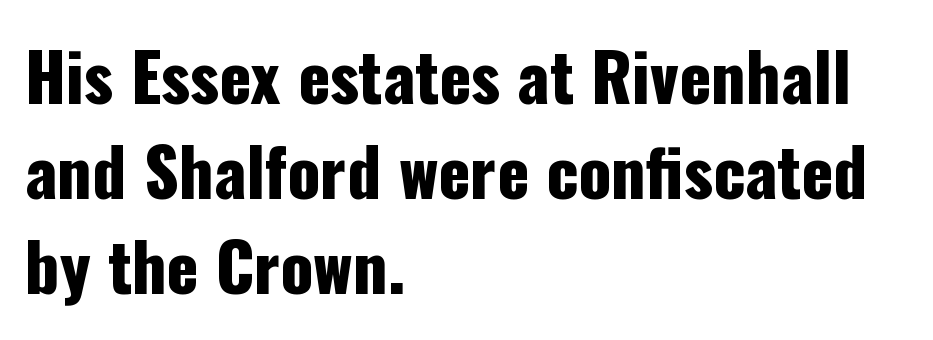
The image shows 66 px condensed sans-serif type, upright; set left-aligned, normal line spacing (1.44x), normal letter spacing, not underlined; low stroke contrast and a medium x-height.
